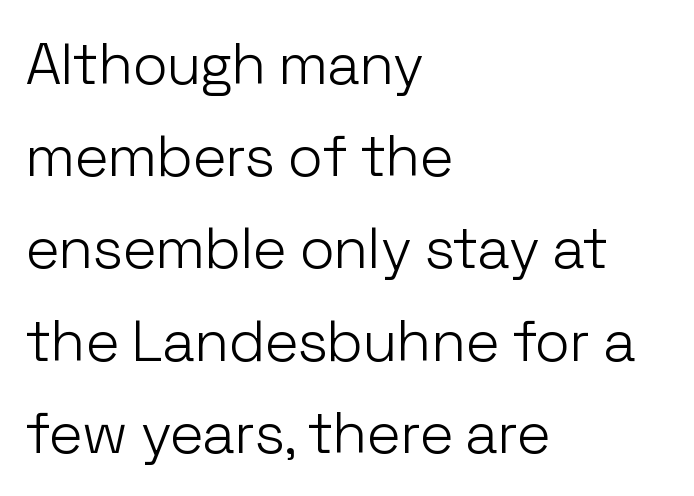
The image shows 58 px light sans-serif type, upright; set left-aligned, normal line spacing (1.59x), normal letter spacing, not underlined; low stroke contrast and a medium x-height.
